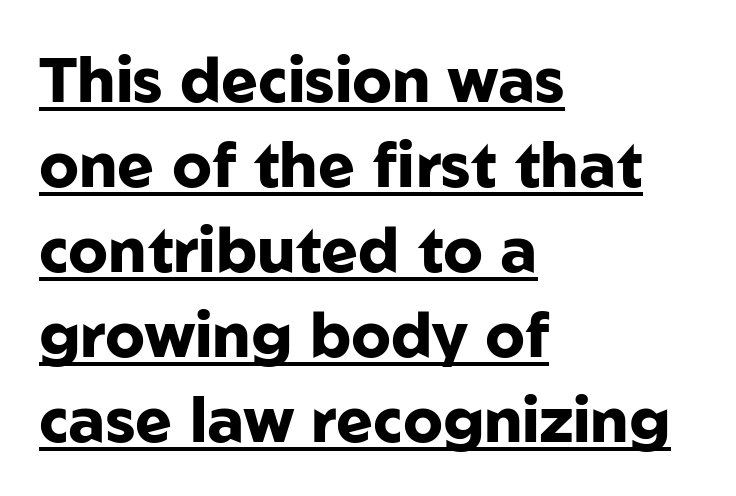
{"serif": "no", "italic": "no", "bold": "yes", "weight": "heavy", "width": "normal", "stroke_contrast": "low", "x_height": "medium", "monospaced": "no", "underline": "yes", "align": "left", "line_spacing": "normal", "line_spacing_ratio": 1.37, "letter_spacing": "normal", "letter_spacing_em": 0.0, "glyph_px": 62}
